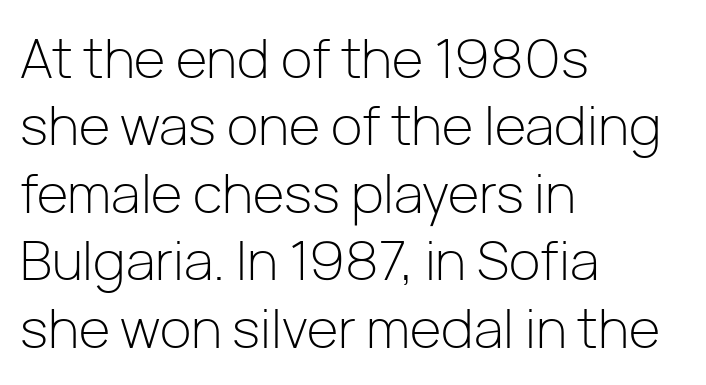
{"serif": "no", "italic": "no", "bold": "no", "weight": "light", "width": "normal", "stroke_contrast": "low", "x_height": "medium", "monospaced": "no", "underline": "no", "align": "left", "line_spacing": "normal", "line_spacing_ratio": 1.25, "letter_spacing": "normal", "letter_spacing_em": 0.0, "glyph_px": 54}
